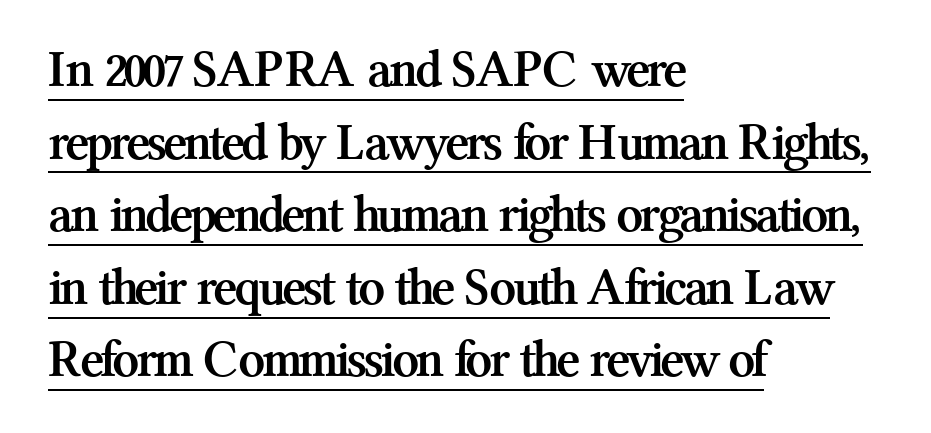
The image shows 53 px semibold serif type, upright; set left-aligned, normal line spacing (1.37x), normal letter spacing, underlined; medium stroke contrast and a medium x-height.
